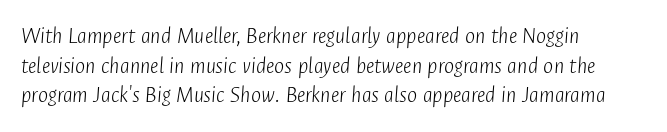
{"italic": "yes", "lean": "right", "slant_degrees": 4, "bold": "no", "underline": "no", "align": "left", "line_spacing_ratio": 1.23, "letter_spacing": "normal", "letter_spacing_em": 0.0, "glyph_px": 24}
